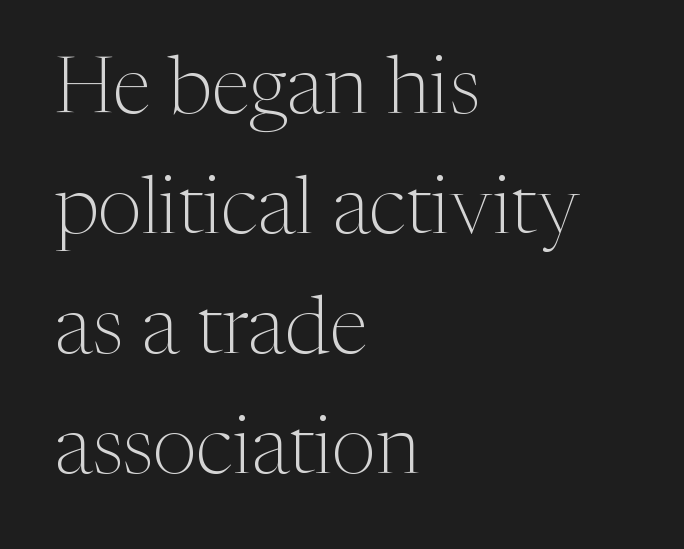
The image shows 80 px light serif type, upright; set left-aligned, normal line spacing (1.5x), normal letter spacing, not underlined; medium stroke contrast and a medium x-height.
